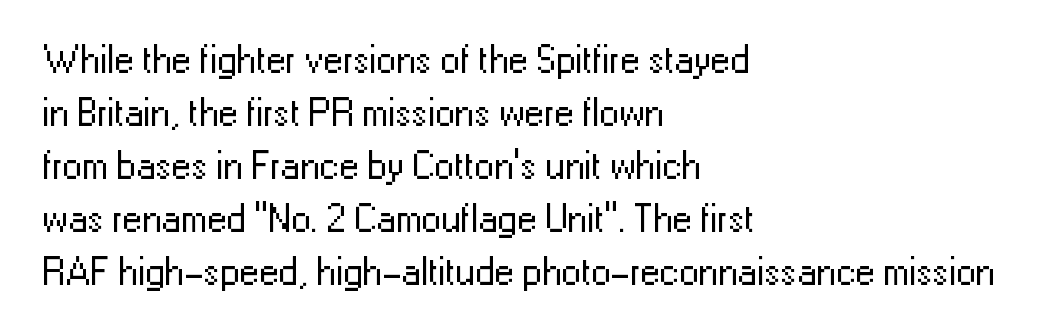
The image shows 39 px regular-weight sans-serif type, upright; set left-aligned, normal line spacing (1.36x), normal letter spacing, not underlined; low stroke contrast and a medium x-height.
